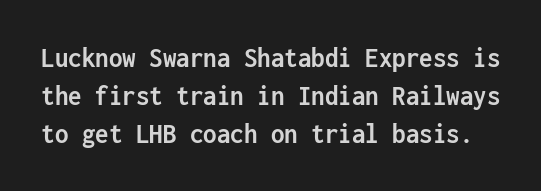
Q: Is the text bold? A: Yes.
Q: Is the text italic (slanted)? A: No, it is upright.
Q: Is the typeface a serif or a sans-serif typeface? A: Sans-serif.
Q: Is the text underlined? A: No.
Q: Is the spacing between letters normal or unusually wide? A: Normal.
Q: Is the spacing between lines tight, normal or loose? A: Normal.
Q: Width (condensed, normal, or wide)? A: Condensed.
Q: Stroke contrast? A: Low.
Q: x-height? A: Medium.
Q: Monospaced? A: Yes.
